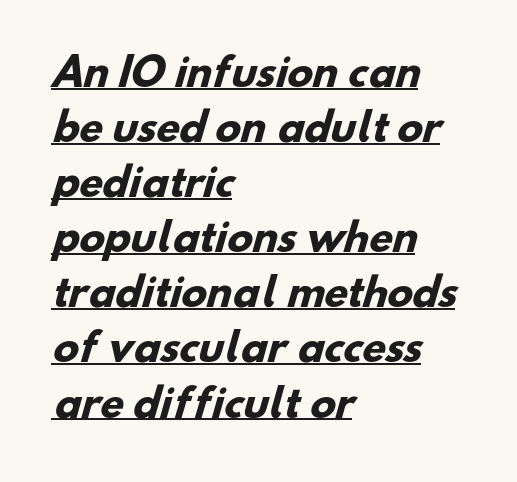
{"serif": "no", "bold": "yes", "weight": "heavy", "width": "normal", "stroke_contrast": "low", "x_height": "small", "monospaced": "no", "underline": "yes", "align": "left", "line_spacing": "normal", "line_spacing_ratio": 1.45, "letter_spacing": "normal", "letter_spacing_em": 0.0, "glyph_px": 38}
